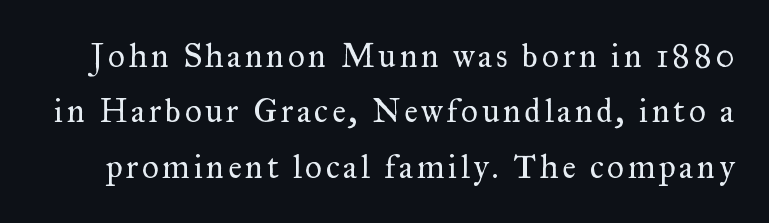
Each letter keeps its own natural width here, so spacing adapts to shape. When letters stand straight like this, we call the style roman or upright. Leading matches the norm, producing a regular column. The string is rendered with underlining switched off.
